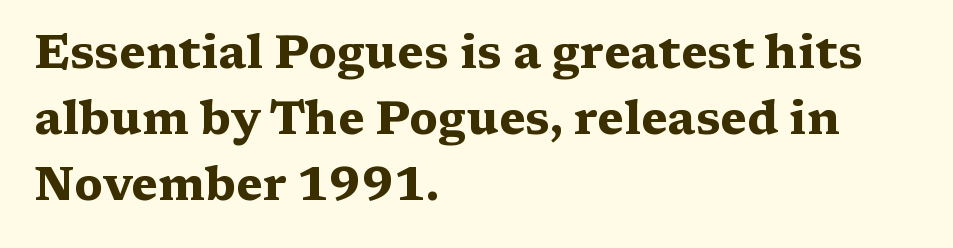
This sample is left-justified, so line endings fall wherever the words run out. Spacing between characters is what you'd get straight out of the box. The type sits square on the baseline with zero lean. The strip under each line holds only bare page. Observe the serifs anchoring each vertical stroke in this sample. You could not count columns in this text — the font is proportionally spaced.
